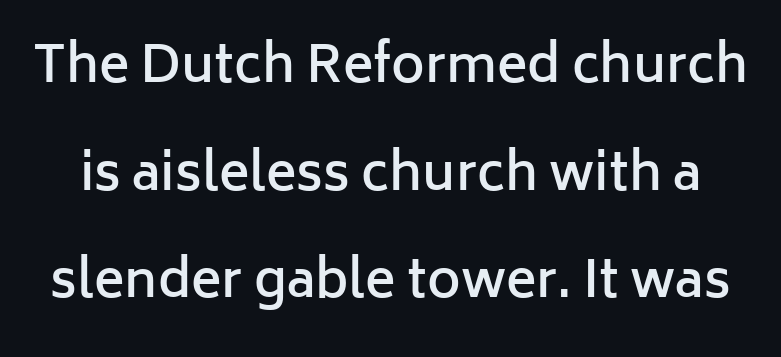
The image shows 51 px semibold sans-serif type, upright; set loose line spacing (2.11x), normal letter spacing, not underlined; low stroke contrast and a medium x-height.
